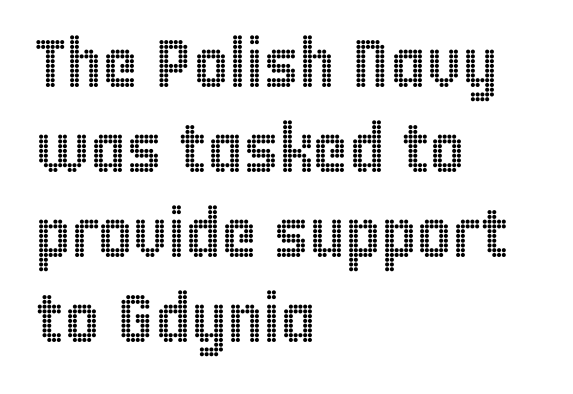
The foot of each line stays bare and open. This rendering uses left alignment, leaving the right contour irregular. Proportional: the letters do not fall into vertical columns. Students, observe: this is what conventionally led text looks like. Nobody touched the tracking dial on this one.
